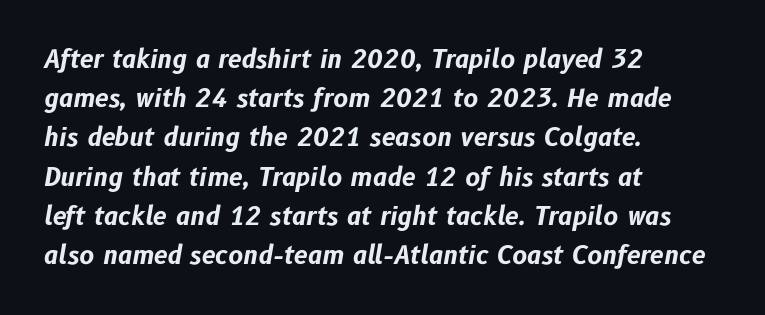
Glyph-to-glyph distance matches everyday printed text. Rule under the text: the space is simply empty. The paragraph shown leans on its left margin. The typography opts for an oblique posture over an upright one. Each glyph is drawn with heavy, bold strokes. The lines sit at an ordinary, default distance from one another.
